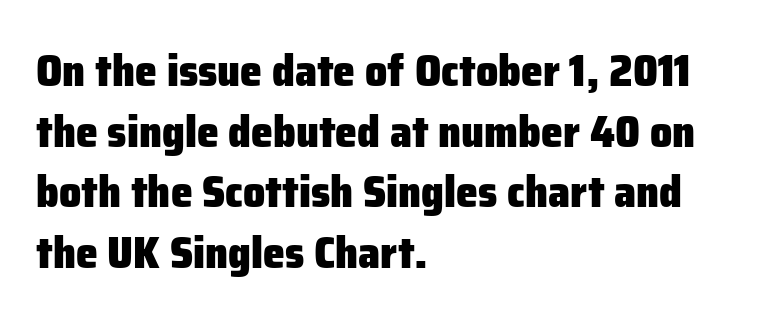
{"serif": "no", "italic": "no", "bold": "yes", "weight": "heavy", "width": "normal", "stroke_contrast": "low", "x_height": "medium", "monospaced": "no", "underline": "no", "align": "left", "line_spacing": "normal", "line_spacing_ratio": 1.38, "letter_spacing": "normal", "letter_spacing_em": 0.0, "glyph_px": 44}
